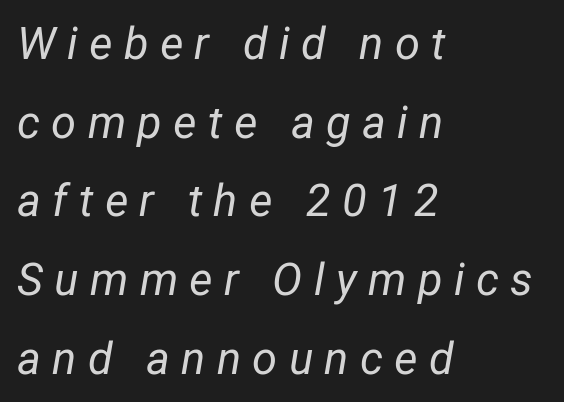
Left-aligned paragraph, ragged on the right. The passage shown is not underscored anywhere. Tracking value appears strongly positive — letters spread wide. Emphasis-style slanted type is in use.
